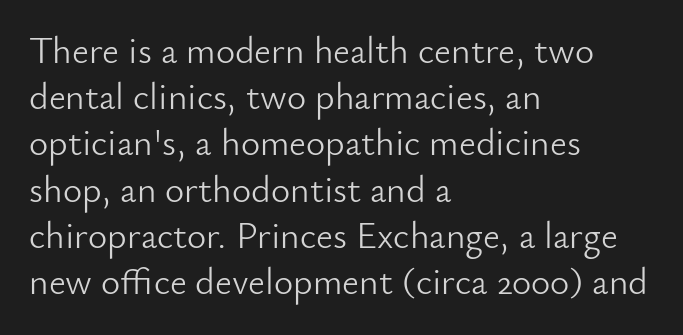
{"serif": "no", "italic": "no", "bold": "no", "weight": "light", "width": "normal", "stroke_contrast": "low", "x_height": "small", "monospaced": "no", "underline": "no", "align": "left", "line_spacing": "normal", "line_spacing_ratio": 1.25, "letter_spacing": "normal", "letter_spacing_em": 0.0, "glyph_px": 37}
